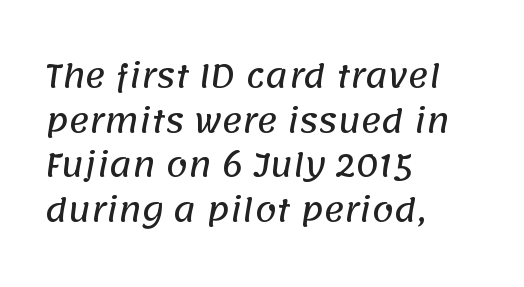
The image shows 31 px sans-serif type; set left-aligned, normal line spacing (1.44x), normal letter spacing, not underlined; low stroke contrast and a large x-height.
